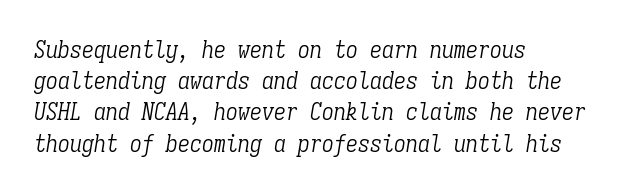
Q: Is the text bold? A: No.
Q: Is the text italic (slanted)? A: Yes, it leans right by about 9 degrees.
Q: Is the text underlined? A: No.
Q: How is the paragraph aligned? A: Left-aligned.
Q: Is the spacing between letters normal or unusually wide? A: Normal.
Q: Is the spacing between lines tight, normal or loose? A: Normal.
